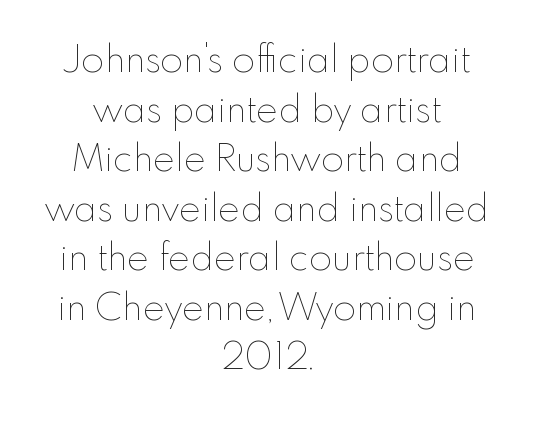
{"italic": "no", "bold": "no", "weight": "thin", "width": "normal", "stroke_contrast": "low", "x_height": "small", "monospaced": "no", "underline": "no", "align": "center", "line_spacing": "normal", "line_spacing_ratio": 1.34, "letter_spacing": "normal", "letter_spacing_em": 0.0, "glyph_px": 37}
